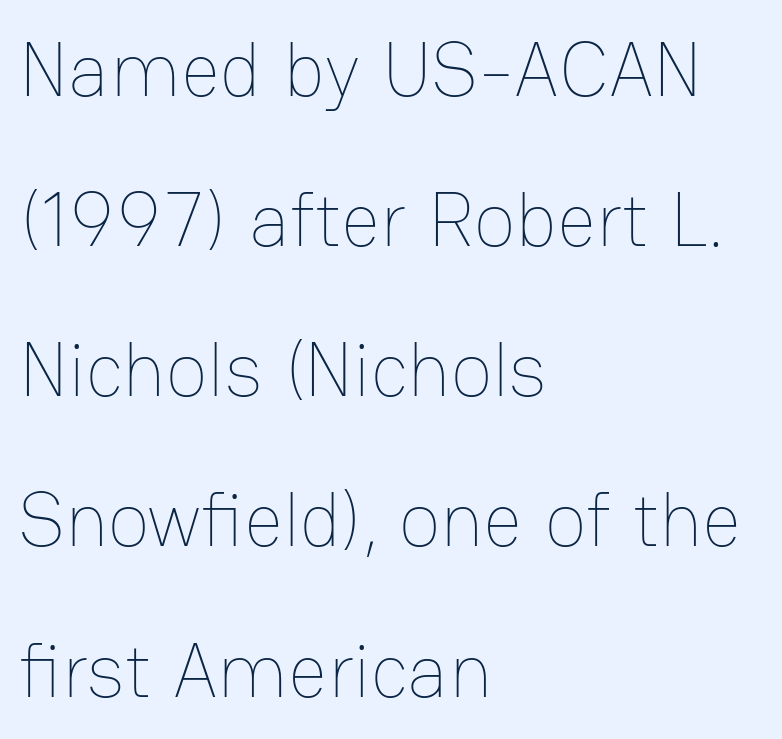
{"italic": "no", "bold": "no", "weight": "thin", "width": "normal", "stroke_contrast": "low", "x_height": "medium", "monospaced": "no", "underline": "no", "align": "left", "line_spacing": "loose", "line_spacing_ratio": 1.95, "letter_spacing": "normal", "letter_spacing_em": 0.0, "glyph_px": 77}
